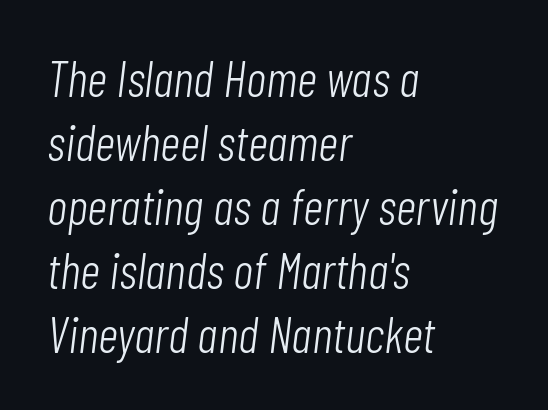
Vertically, the passage feels balanced, rows spaced as you'd expect. The face used here is proportionally spaced, like ordinary book or web type. The ragged edge is on the right, which tells us the setting is flush left. The glyphs look as if they've been sheared to an angle.
